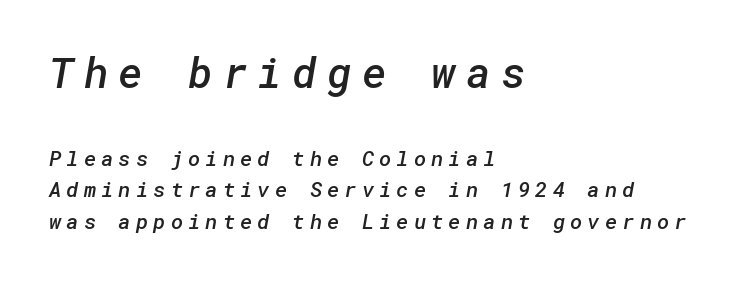
The image shows 42 px semibold sans-serif type; set left-aligned, normal line spacing (1.5x), unusually wide letter spacing (+0.24 em), not underlined; the first (top) block is 2.0x larger; low stroke contrast and a medium x-height.
